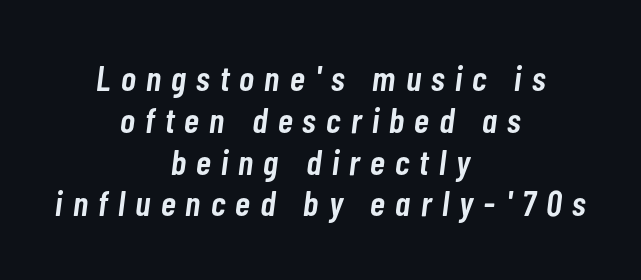
Q: Is the text bold? A: Semi-bold.
Q: Is the text italic (slanted)? A: Yes, it leans right by about 7 degrees.
Q: Is the text underlined? A: No.
Q: How is the paragraph aligned? A: Centered.
Q: Is the spacing between letters normal or unusually wide? A: Unusually wide.
Q: Width (condensed, normal, or wide)? A: Condensed.
Q: Stroke contrast? A: Low.
Q: x-height? A: Medium.
Q: Monospaced? A: No.
